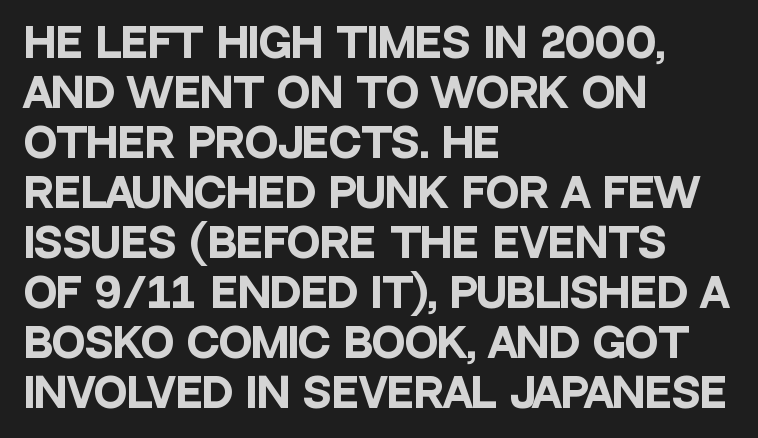
{"serif": "no", "italic": "no", "bold": "yes", "weight": "heavy", "width": "condensed", "stroke_contrast": "low", "x_height": "large", "monospaced": "no", "underline": "no", "align": "left", "line_spacing": "normal", "line_spacing_ratio": 1.25, "letter_spacing": "normal", "letter_spacing_em": 0.0, "glyph_px": 40}
